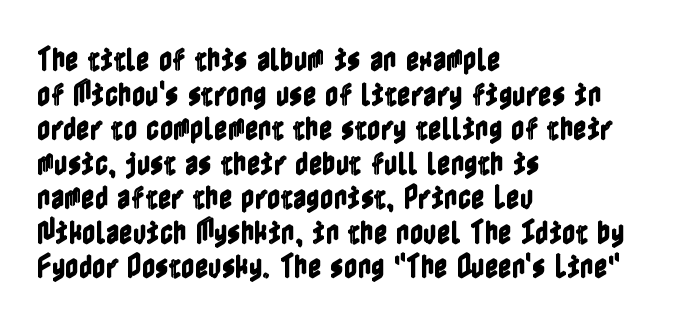
The image shows 26 px text type, upright; set left-aligned, normal line spacing (1.33x), normal letter spacing, not underlined.
